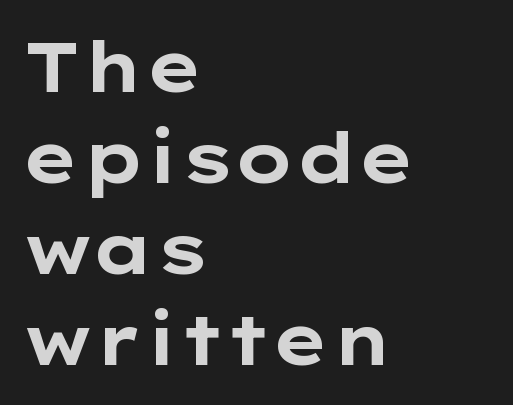
{"serif": "no", "italic": "no", "bold": "yes", "weight": "bold", "width": "wide", "stroke_contrast": "low", "x_height": "medium", "monospaced": "no", "underline": "no", "align": "left", "line_spacing": "normal", "line_spacing_ratio": 1.3, "letter_spacing": "normal", "letter_spacing_em": 0.0, "glyph_px": 70}
